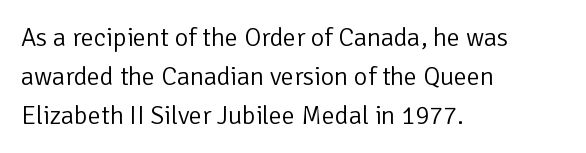
Each new line begins a customary step beneath the previous one. Students, note that the glyphs here touch the page at normal intervals. Letters rest on an invisible, unmarked baseline. Posture: upright roman.
